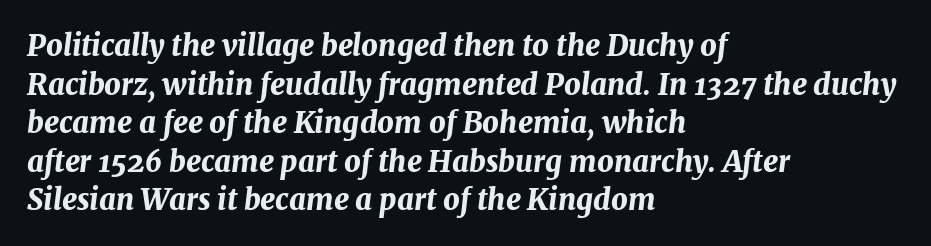
Look at the tracking — it's just the regular setting, nothing added. Does the lettering tilt? It does — this is italic. The block of text has a typical density, with ordinary space between rows. The setting favours the left margin, as ordinary paragraphs usually do. The space beneath each line is pristine and unruled.
